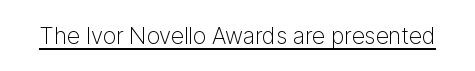
Q: Is the text bold? A: No.
Q: Is the text italic (slanted)? A: No, it is upright.
Q: Is the text underlined? A: Yes.
Q: Is the spacing between letters normal or unusually wide? A: Normal.
